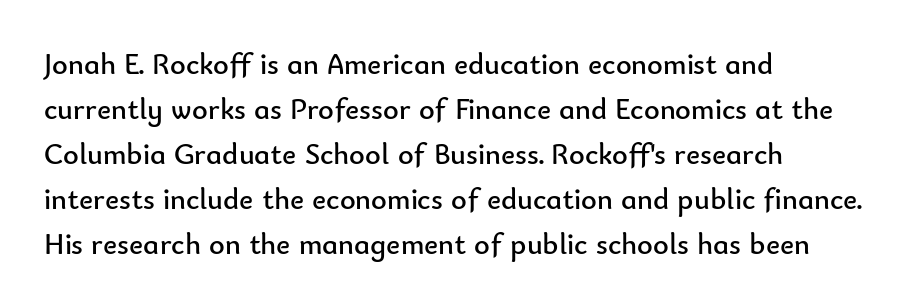
Stem width sits at or under what a default text font uses. This rendering employs a face without finishing strokes, i.e., a sans-serif. Leading: standard. Caption: multi-line text, flush left, ragged right.
